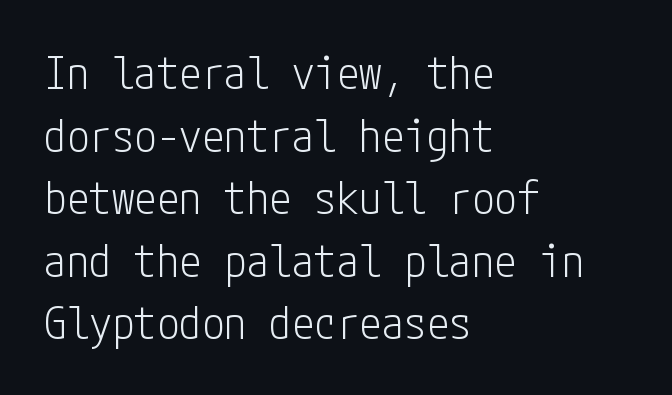
The image shows 45 px light, condensed sans-serif type, upright; set left-aligned, normal line spacing (1.39x), normal letter spacing, not underlined; low stroke contrast and a medium x-height.
